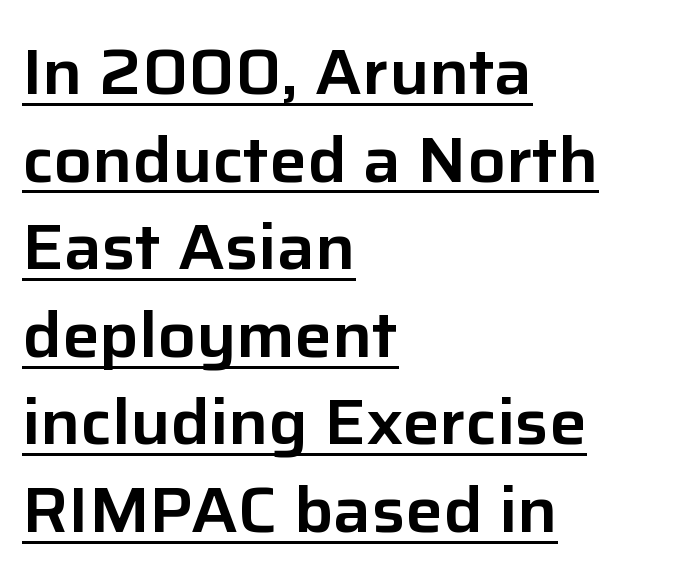
{"serif": "no", "italic": "no", "width": "normal", "stroke_contrast": "low", "x_height": "medium", "monospaced": "no", "underline": "yes", "align": "left", "line_spacing": "normal", "line_spacing_ratio": 1.39, "letter_spacing": "normal", "letter_spacing_em": 0.0, "glyph_px": 63}
